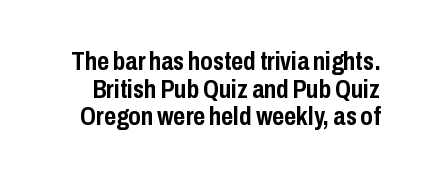
The image shows 26 px bold type, upright; set tight line spacing (1.06x), normal letter spacing, not underlined.
